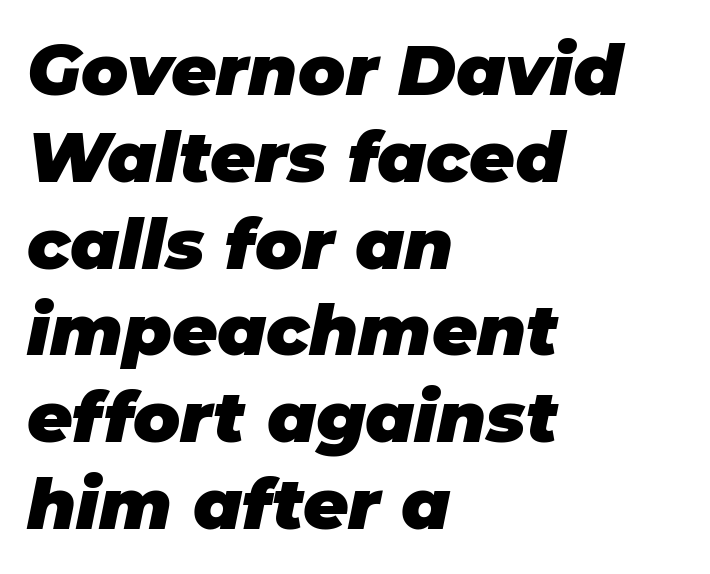
The image shows 70 px heavy type, italic (leaning right); set left-aligned, line spacing 1.24x, normal letter spacing, not underlined; low stroke contrast and a large x-height.
